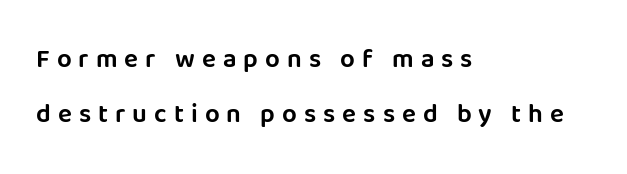
The image shows 26 px text type, upright; set left-aligned, loose line spacing (2.11x), unusually wide letter spacing (+0.27 em), not underlined.
